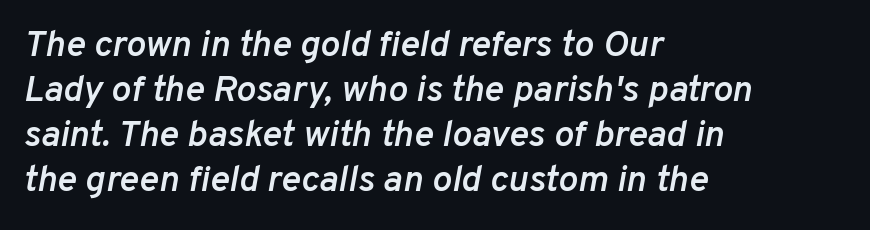
Q: Is the text bold? A: Semi-bold.
Q: Is the text italic (slanted)? A: Yes, it leans right by about 10 degrees.
Q: Is the text underlined? A: No.
Q: How is the paragraph aligned? A: Left-aligned.
Q: Is the spacing between letters normal or unusually wide? A: Normal.
Q: Width (condensed, normal, or wide)? A: Normal.
Q: Stroke contrast? A: Low.
Q: x-height? A: Medium.
Q: Monospaced? A: No.
